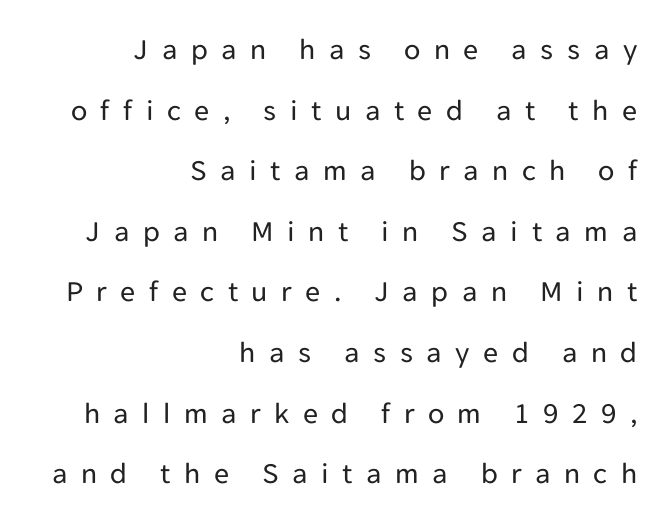
The image shows 30 px regular-weight sans-serif type, upright; set right-aligned, loose line spacing (2.02x), unusually wide letter spacing (+0.45 em), not underlined; low stroke contrast and a medium x-height.
